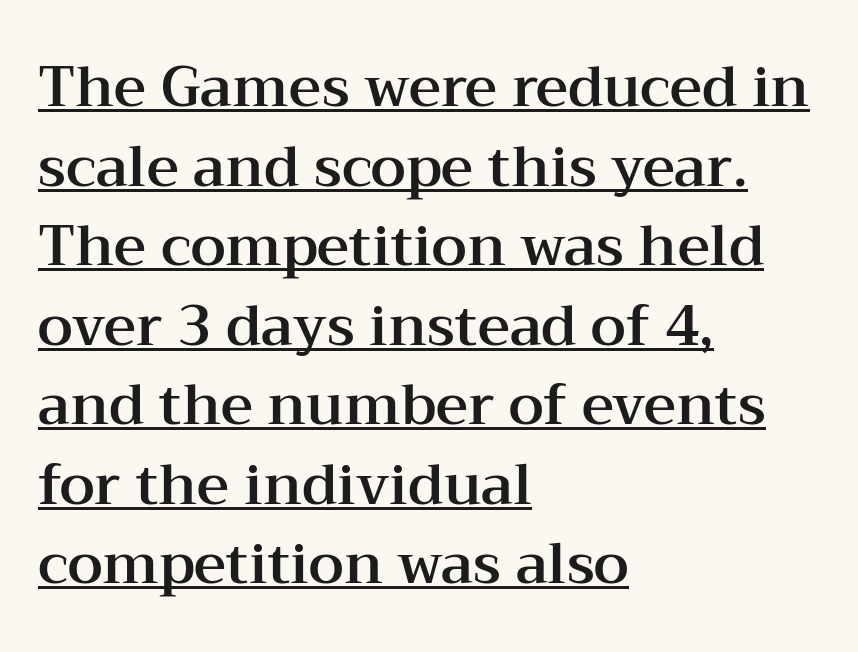
Q: Is the text italic (slanted)? A: No, it is upright.
Q: Is the typeface a serif or a sans-serif typeface? A: Serif.
Q: Is the text underlined? A: Yes.
Q: How is the paragraph aligned? A: Left-aligned.
Q: Is the spacing between letters normal or unusually wide? A: Normal.
Q: Is the spacing between lines tight, normal or loose? A: Normal.
Q: Width (condensed, normal, or wide)? A: Wide.
Q: Stroke contrast? A: Medium.
Q: x-height? A: Medium.
Q: Monospaced? A: No.
